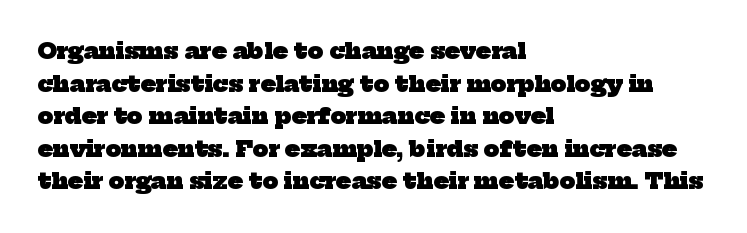
{"bold": "yes", "underline": "no", "align": "left", "line_spacing": "normal", "line_spacing_ratio": 1.48, "letter_spacing": "normal", "letter_spacing_em": 0.0, "glyph_px": 22}
